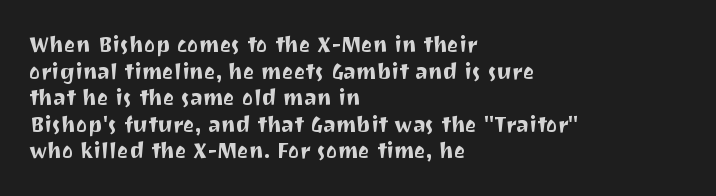
Q: Is the text italic (slanted)? A: No, it is upright.
Q: Is the text underlined? A: No.
Q: How is the paragraph aligned? A: Left-aligned.
Q: Is the spacing between letters normal or unusually wide? A: Normal.
